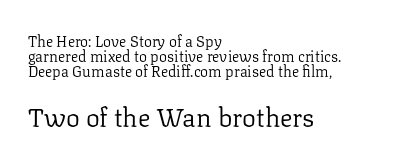
The ragged edge is on the right, which tells us the setting is flush left. The gaps between neighbouring characters are ordinary and unremarkable. The type sits square on the baseline with zero lean. Very little white space separates one row of letters from the next.
